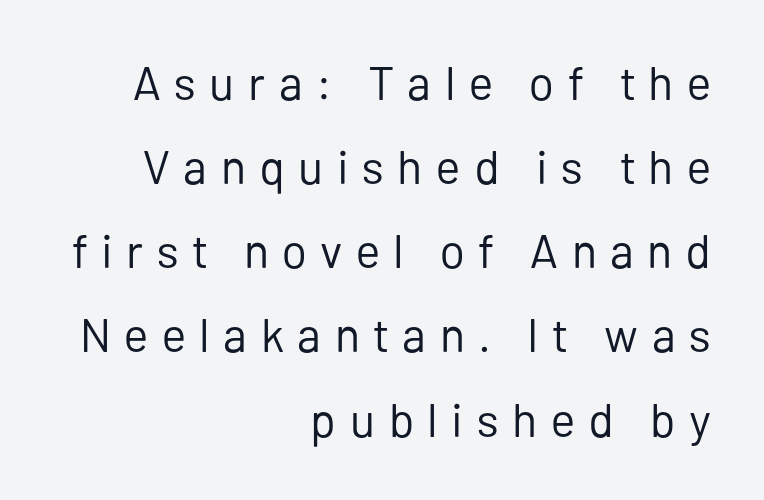
A typesetter would call this proportional, since set widths differ per character. If you drew a line through each stem, it would be perfectly vertical. Rule under the text: the space is simply empty. The letterforms sit at book weight or below. Line endings align vertically; line beginnings do not. Look at the bottom of the vertical strokes: they stop flat, with no serifs.
